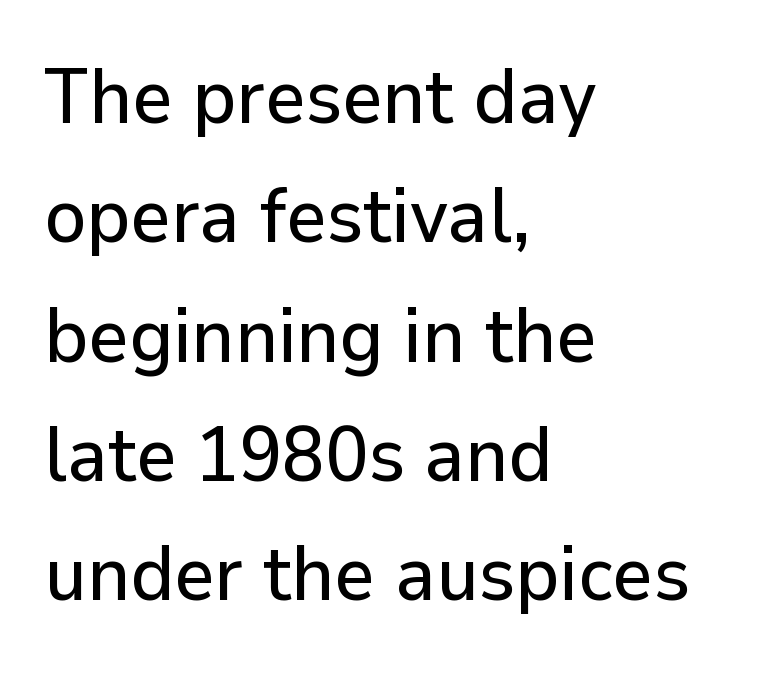
Q: Is the text italic (slanted)? A: No, it is upright.
Q: Is the typeface a serif or a sans-serif typeface? A: Sans-serif.
Q: Is the text underlined? A: No.
Q: How is the paragraph aligned? A: Left-aligned.
Q: Is the spacing between letters normal or unusually wide? A: Normal.
Q: Is the spacing between lines tight, normal or loose? A: Normal.
Q: Width (condensed, normal, or wide)? A: Normal.
Q: Stroke contrast? A: Low.
Q: x-height? A: Medium.
Q: Monospaced? A: No.
